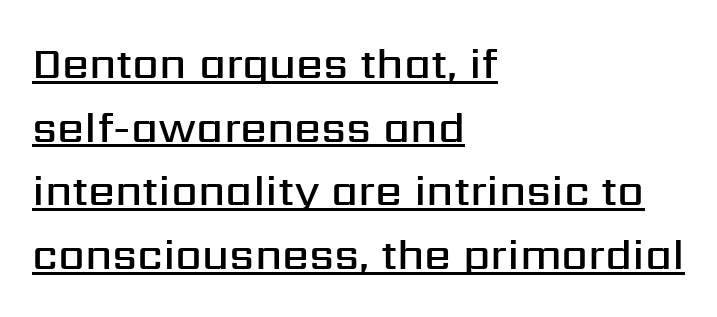
Does the leading feel generous? No, just average. Each glyph is drawn with semibold strokes, heavier than normal yet not fully bold. It's the straight-up-and-down kind of type. Students, observe the line beneath the letters — that is underlining.
